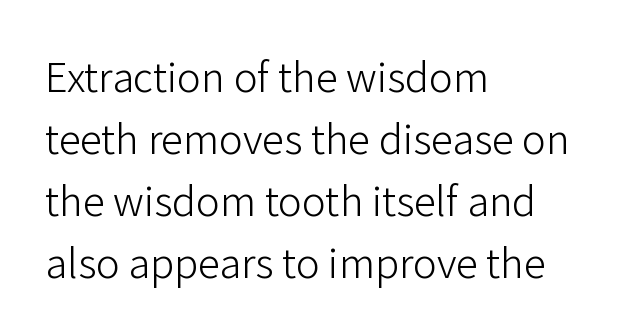
The image shows 40 px light sans-serif type, upright; set left-aligned, normal line spacing (1.55x), normal letter spacing, not underlined; low stroke contrast and a medium x-height.
